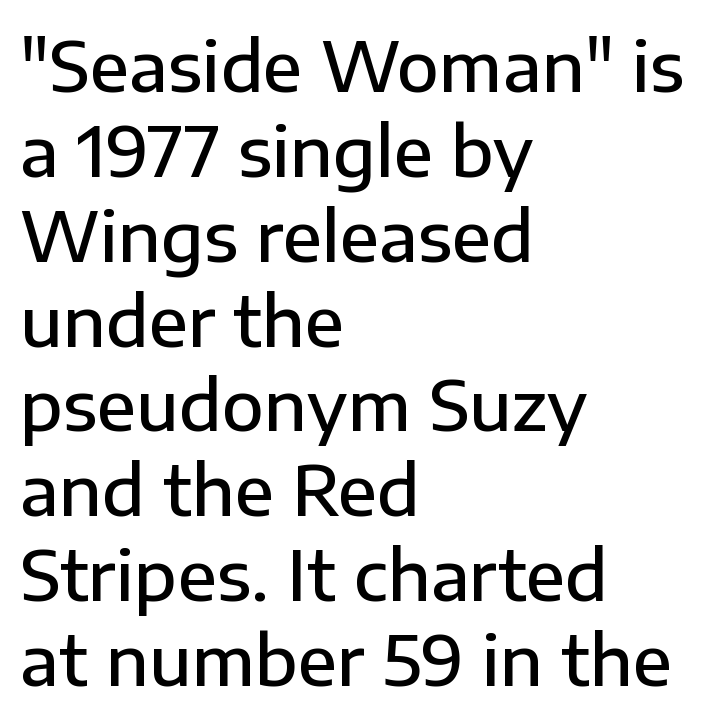
Line beginnings align vertically; line endings do not. Typesetter's note: demi weight, one step under bold. Varying glyph widths throughout — classic text-font behaviour. Type without underlining. The characters display no serif detailing; their extremities are plain.
